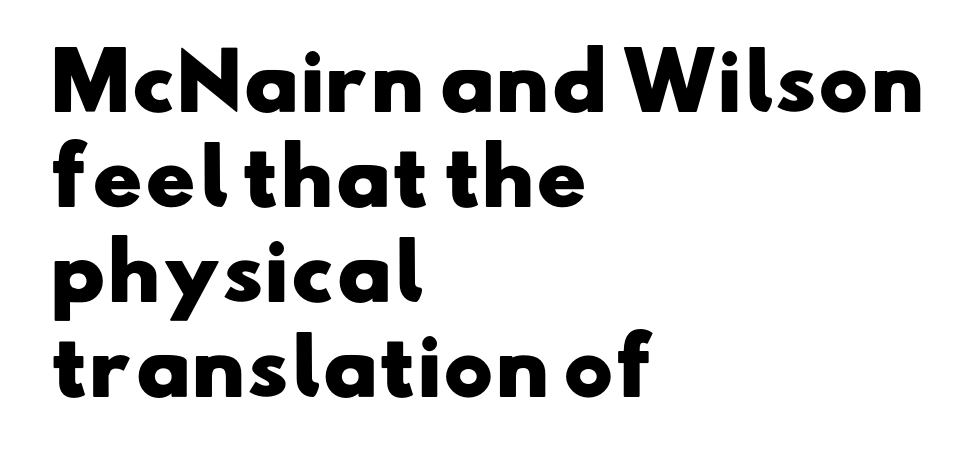
The image shows 76 px heavy, wide sans-serif type; set left-aligned, normal line spacing (1.25x), normal letter spacing, not underlined; low stroke contrast and a small x-height.
